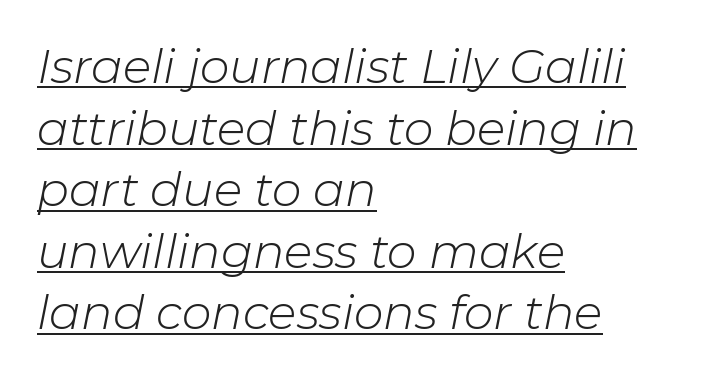
The image shows 47 px light type, italic (leaning right); set left-aligned, normal line spacing (1.31x), normal letter spacing, underlined; low stroke contrast and a medium x-height.
